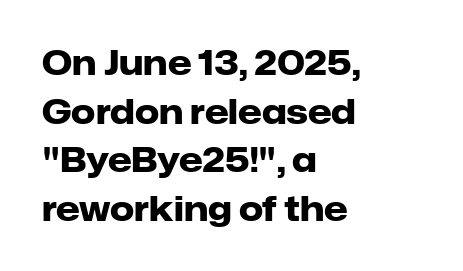
The image shows 34 px heavy sans-serif type, upright; set left-aligned, normal line spacing (1.43x), normal letter spacing, not underlined; low stroke contrast and a medium x-height.
